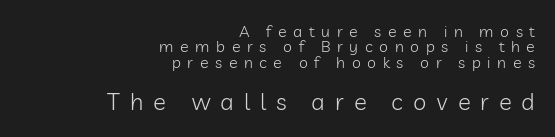
Does the lettering tilt? It doesn't — this is upright. Descender tails drop into unmarked territory. What's the leading like? Squeezed, with rows nearly overlapping. Someone cranked the tracking dial way up on this one. The compositor pushed each line to the right boundary. Compare the two chunks: the lower has the greater cap height.
